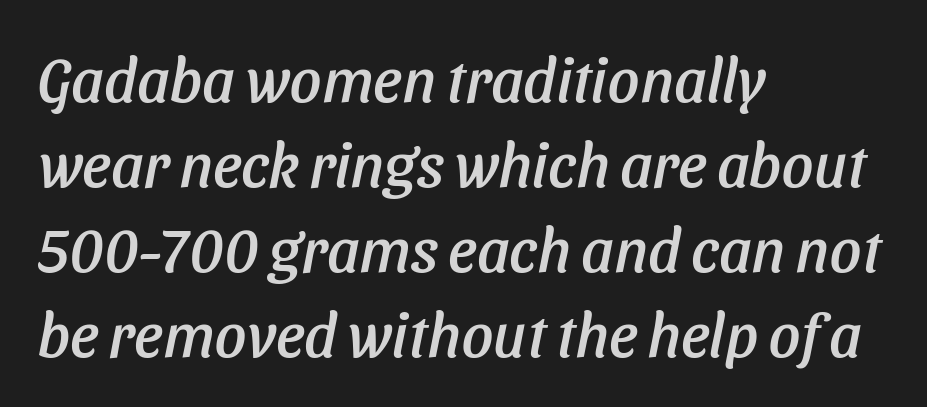
The image shows 62 px text type; set left-aligned, normal line spacing (1.37x), normal letter spacing, not underlined; low stroke contrast and a medium x-height.
